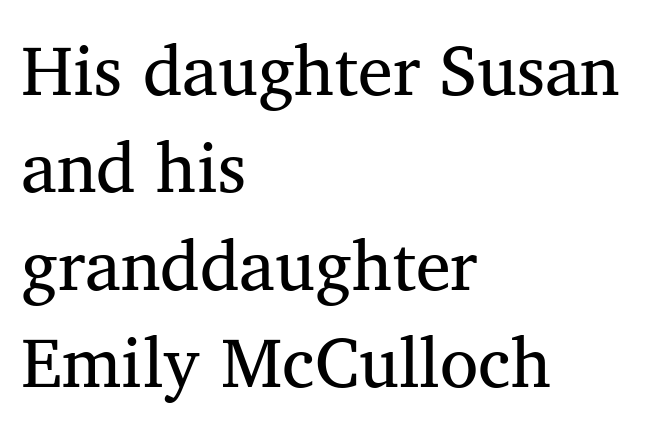
The passage shown is not underscored anywhere. Character widths vary here, with narrow letters taking less room than wide ones. Quick note: not italic, upright. Leftover space on each line is placed entirely after the last word. Nothing heavy about these letters — not bold at all.
